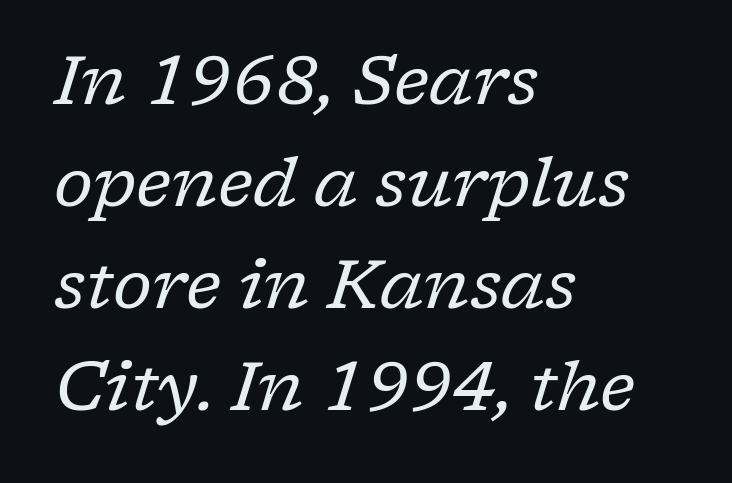
The image shows 68 px regular-weight serif type, italic (leaning right); set left-aligned, normal line spacing (1.5x), normal letter spacing, not underlined; low stroke contrast and a medium x-height.
